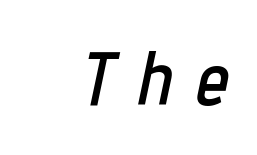
The image shows 75 px condensed type, italic (leaning right); set unusually wide letter spacing (+0.33 em), not underlined; low stroke contrast and a medium x-height.
